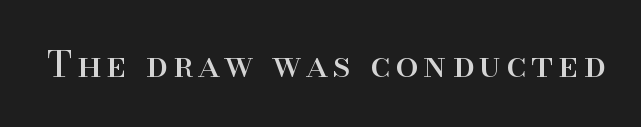
{"serif": "yes", "italic": "no", "bold": "no", "weight": "regular", "width": "normal", "stroke_contrast": "high", "x_height": "small", "monospaced": "no", "underline": "no", "glyph_px": 37}
